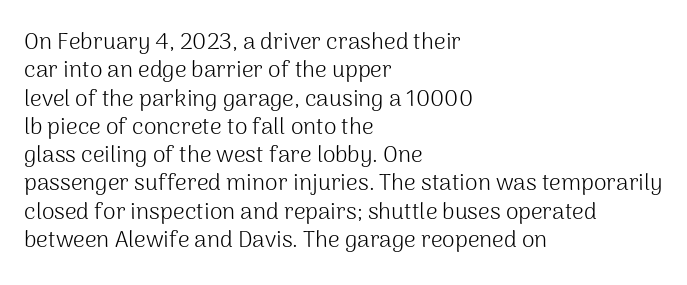
The image shows 23 px text type, upright; set left-aligned, line spacing 1.23x, normal letter spacing, not underlined.
